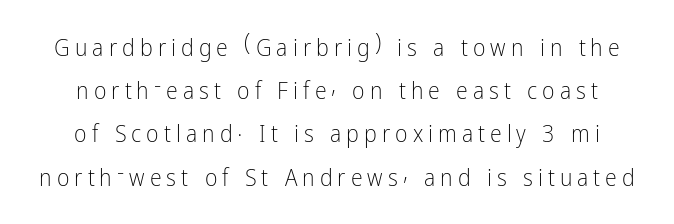
{"italic": "no", "bold": "no", "underline": "no", "line_spacing_ratio": 1.8, "letter_spacing": "wide", "letter_spacing_em": 0.21, "glyph_px": 24}
